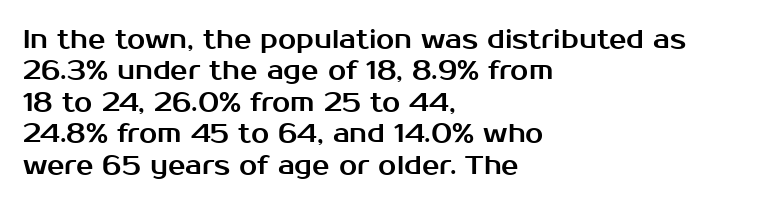
The image shows 26 px text type, upright; set left-aligned, line spacing 1.21x, normal letter spacing, not underlined.
